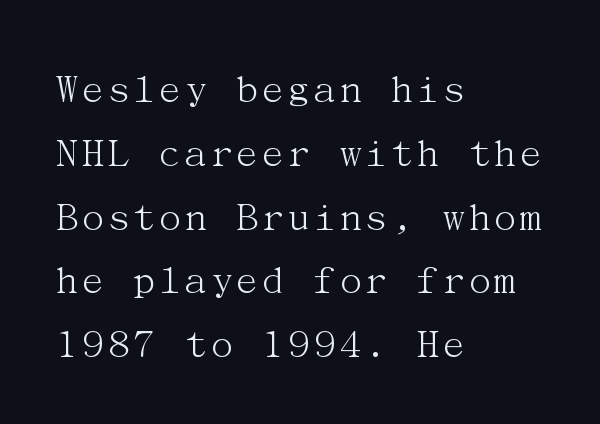
Q: Is the text bold? A: No.
Q: Is the text italic (slanted)? A: No, it is upright.
Q: Is the typeface a serif or a sans-serif typeface? A: Serif.
Q: Is the text underlined? A: No.
Q: How is the paragraph aligned? A: Left-aligned.
Q: Is the spacing between letters normal or unusually wide? A: Normal.
Q: Is the spacing between lines tight, normal or loose? A: Normal.
Q: Width (condensed, normal, or wide)? A: Normal.
Q: Stroke contrast? A: Medium.
Q: x-height? A: Medium.
